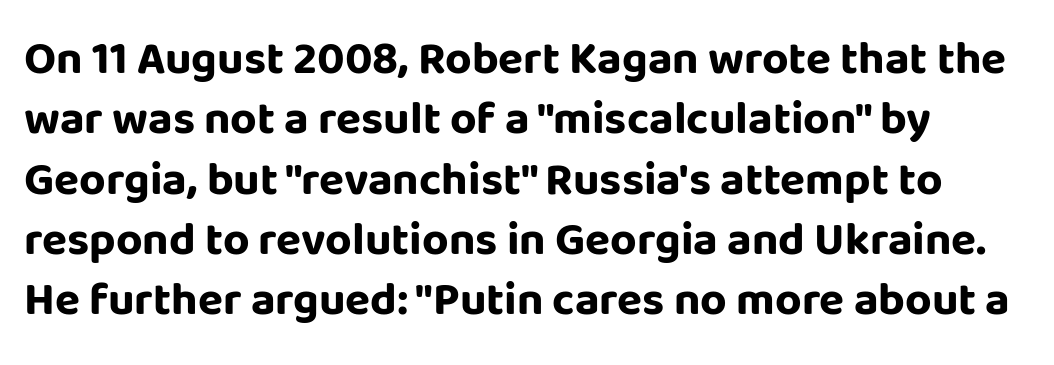
The image shows 46 px bold sans-serif type, upright; set normal line spacing (1.31x), normal letter spacing, not underlined; low stroke contrast and a large x-height.
